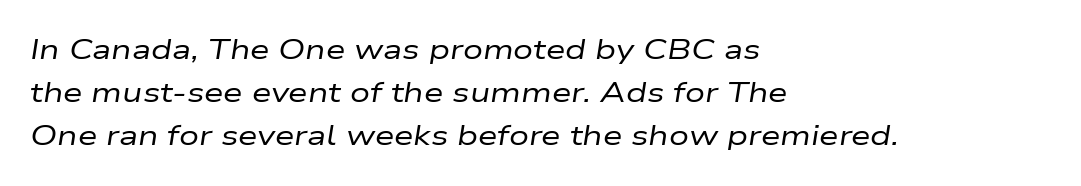
The horizontal fit of the characters is conventional and even. Each row of text sits above clean, open space. The paragraph has a hard left edge and a soft right edge. The designer left line spacing at the default. A typesetter would mark this as italic. The typesetting does not lean heavy: it is not bold.
